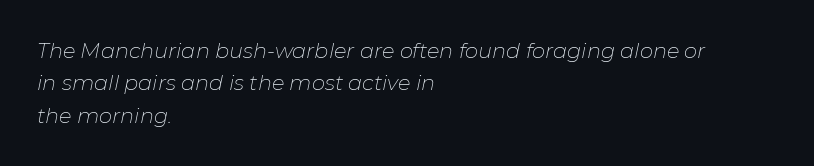
Q: Is the text bold? A: No.
Q: Is the text italic (slanted)? A: Yes, it leans right by about 11 degrees.
Q: Is the text underlined? A: No.
Q: How is the paragraph aligned? A: Left-aligned.
Q: Is the spacing between letters normal or unusually wide? A: Normal.
Q: Is the spacing between lines tight, normal or loose? A: Normal.
